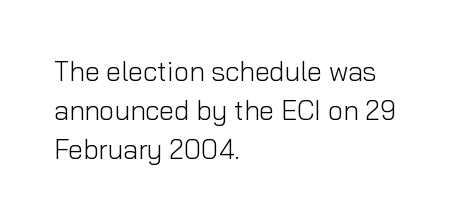
Nothing heavy about these letters — not bold at all. The block of text has a typical density, with ordinary space between rows. Posture: straight, roman, zero tilt. Quick note: underline off. The letterforms sit shoulder to shoulder at normal distance.
